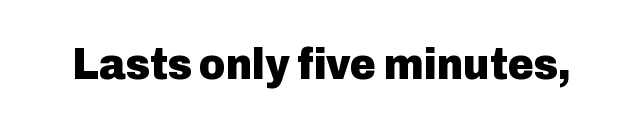
When letters stand straight like this, we call the style roman or upright. Varying glyph widths throughout — classic text-font behaviour. These lines keep a tight, regular rhythm from letter to letter. The rendering shows plain stroke endings on the letterforms — a sans-serif design. Bold? Absolutely — the strokes are thick and heavy.
